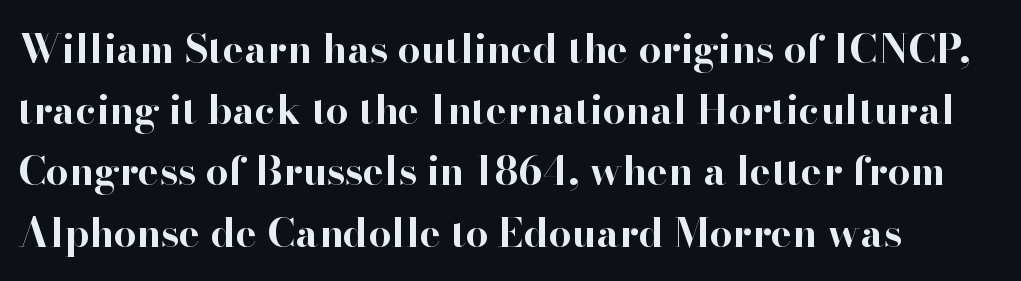
Q: Is the text bold? A: Yes.
Q: Is the text italic (slanted)? A: No, it is upright.
Q: Is the typeface a serif or a sans-serif typeface? A: Serif.
Q: Is the text underlined? A: No.
Q: How is the paragraph aligned? A: Left-aligned.
Q: Is the spacing between letters normal or unusually wide? A: Normal.
Q: Is the spacing between lines tight, normal or loose? A: Normal.
Q: Width (condensed, normal, or wide)? A: Normal.
Q: Stroke contrast? A: High.
Q: x-height? A: Small.
Q: Monospaced? A: No.
